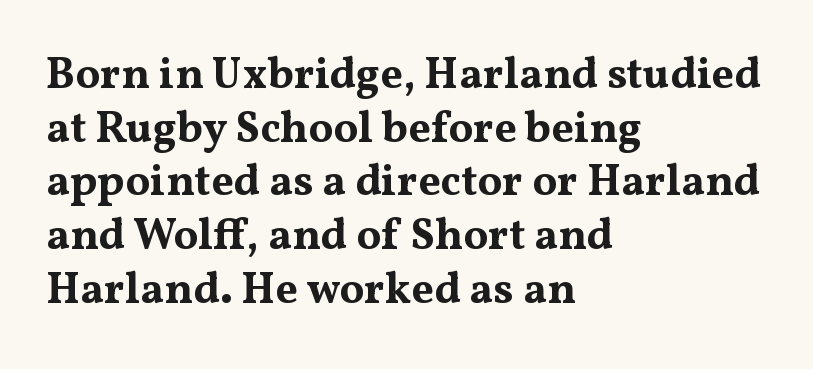
Check where the strokes stop: tiny serifs finish them off. Every character sits straight up, as roman type does. Quick note: underline off. Each word holds together tightly as a unit, with standard inter-letter gaps. The typesetter chose a ragged-right arrangement here.
